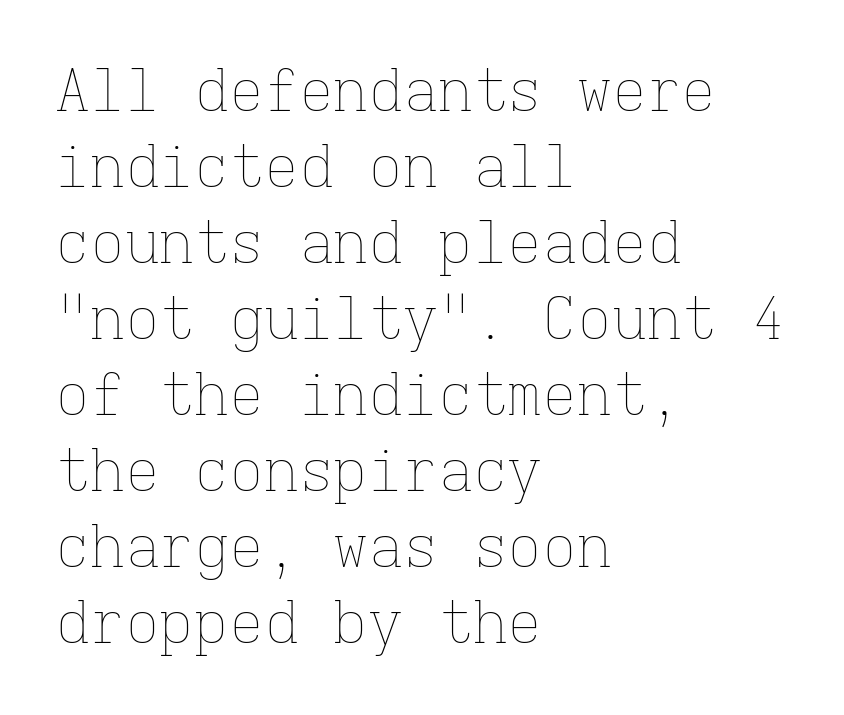
The passage shown has conventional tracking throughout. Does the copy run flush right? No — it runs flush left. The type sits square on the baseline with zero lean. The glyphs are unaccompanied by any horizontal stroke below them.
